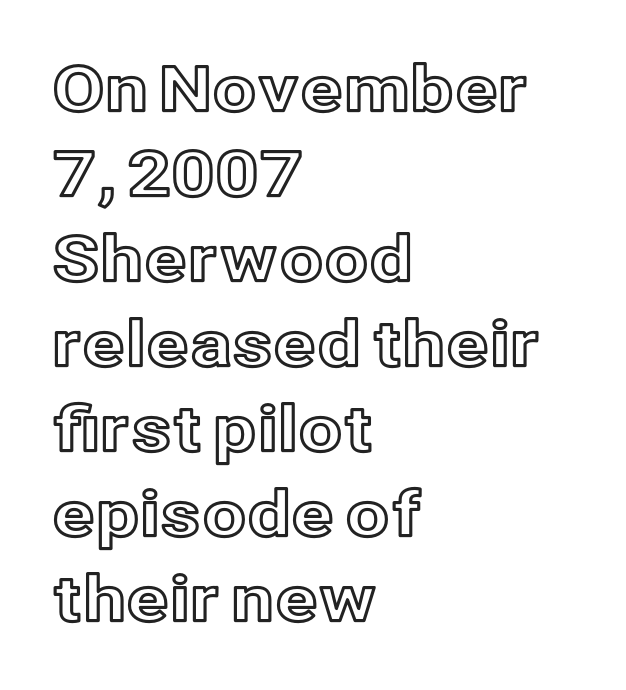
{"italic": "no", "width": "normal", "x_height": "medium", "monospaced": "no", "underline": "no", "align": "left", "line_spacing": "normal", "line_spacing_ratio": 1.35, "letter_spacing": "normal", "letter_spacing_em": 0.0, "glyph_px": 63}
